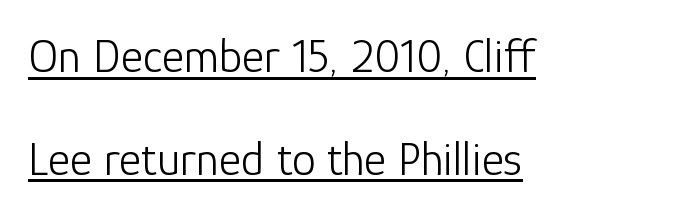
{"serif": "no", "italic": "no", "bold": "no", "weight": "light", "width": "normal", "stroke_contrast": "low", "x_height": "medium", "monospaced": "no", "underline": "yes", "align": "left", "line_spacing": "loose", "line_spacing_ratio": 2.14, "letter_spacing": "normal", "letter_spacing_em": 0.0, "glyph_px": 48}
